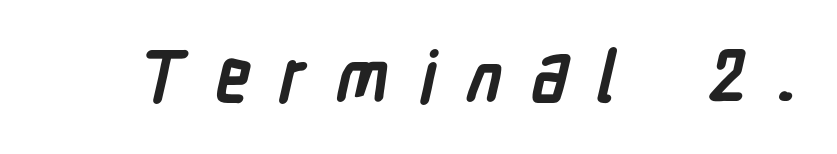
The image shows 70 px semibold, condensed sans-serif type; set unusually wide letter spacing (+0.42 em), not underlined; low stroke contrast and a medium x-height.
